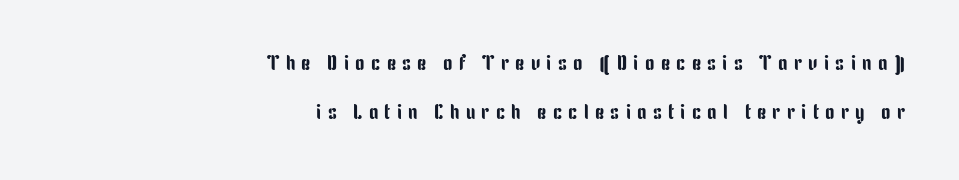
This rendering uses right alignment, leaving the left contour irregular. This is roman type, the default non-slanted kind. Just letters on the line, the space beneath them empty. The passage shown stacks its lines with a broad gap.
